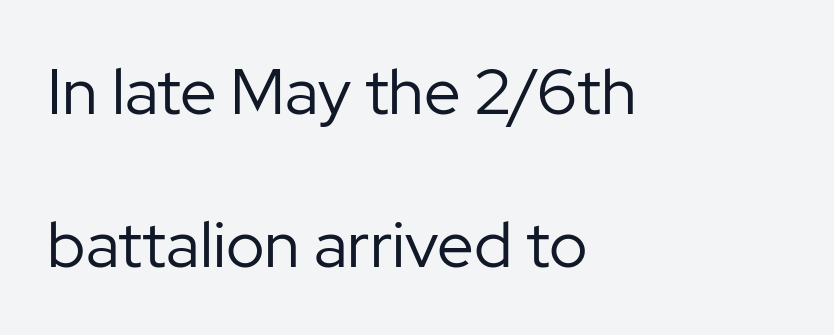
The image shows 65 px regular-weight sans-serif type, upright; set left-aligned, loose line spacing (2.36x), normal letter spacing, not underlined; low stroke contrast and a medium x-height.
